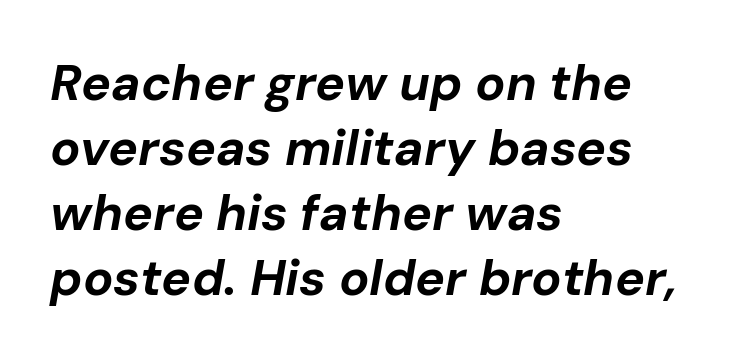
{"italic": "yes", "lean": "right", "slant_degrees": 10, "bold": "yes", "weight": "bold", "width": "normal", "stroke_contrast": "low", "x_height": "medium", "monospaced": "no", "underline": "no", "align": "left", "line_spacing": "normal", "line_spacing_ratio": 1.3, "letter_spacing": "normal", "letter_spacing_em": 0.0, "glyph_px": 50}
